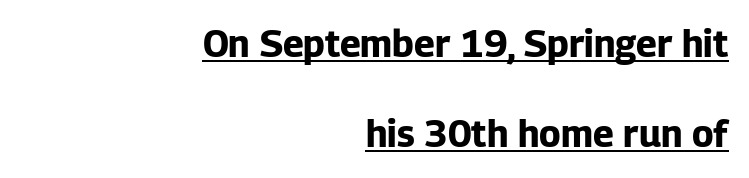
{"serif": "no", "italic": "no", "bold": "yes", "weight": "bold", "width": "normal", "stroke_contrast": "low", "x_height": "medium", "monospaced": "no", "underline": "yes", "align": "right", "line_spacing": "loose", "line_spacing_ratio": 2.44, "letter_spacing": "normal", "letter_spacing_em": 0.0, "glyph_px": 37}
